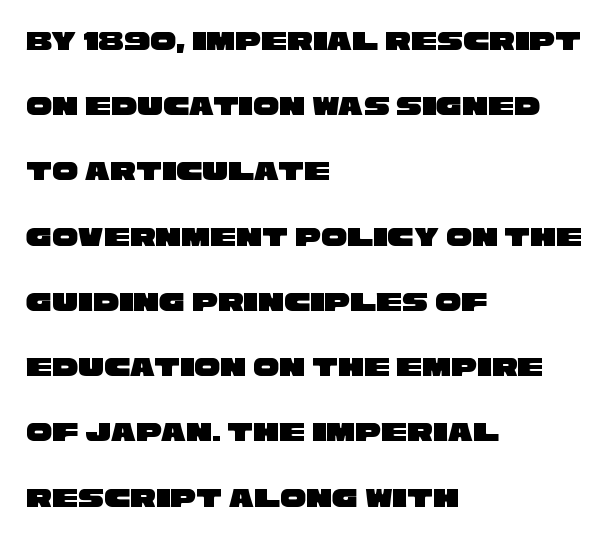
Q: Is the typeface a serif or a sans-serif typeface? A: Sans-serif.
Q: Is the text underlined? A: No.
Q: How is the paragraph aligned? A: Left-aligned.
Q: Is the spacing between letters normal or unusually wide? A: Normal.
Q: Is the spacing between lines tight, normal or loose? A: Loose.
Q: Width (condensed, normal, or wide)? A: Wide.
Q: Stroke contrast? A: Low.
Q: x-height? A: Large.
Q: Monospaced? A: No.
